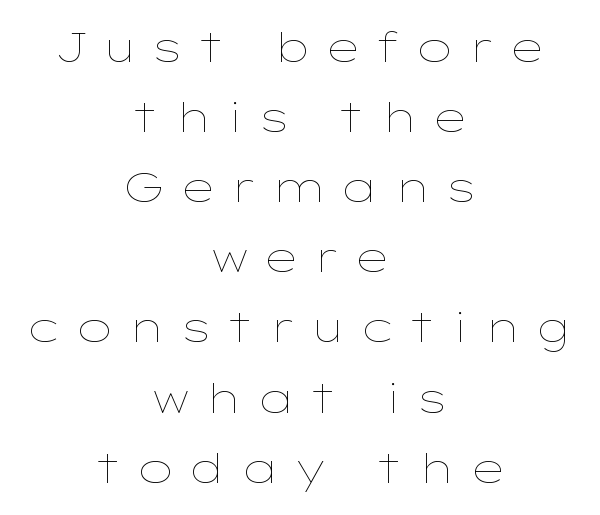
The image shows 41 px thin, wide type, upright; set centered, line spacing 1.71x, unusually wide letter spacing (+0.32 em), not underlined; low stroke contrast and a medium x-height.
